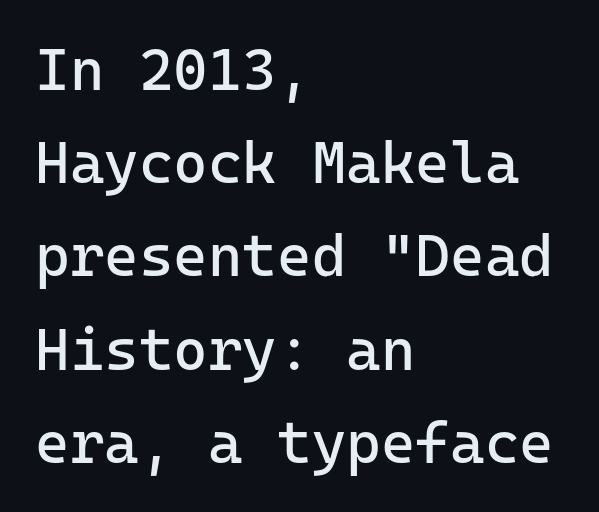
Q: Is the text bold? A: No.
Q: Is the text italic (slanted)? A: No, it is upright.
Q: Is the typeface a serif or a sans-serif typeface? A: Sans-serif.
Q: Is the text underlined? A: No.
Q: How is the paragraph aligned? A: Left-aligned.
Q: Is the spacing between letters normal or unusually wide? A: Normal.
Q: Is the spacing between lines tight, normal or loose? A: Normal.
Q: Width (condensed, normal, or wide)? A: Normal.
Q: Stroke contrast? A: Low.
Q: x-height? A: Medium.
